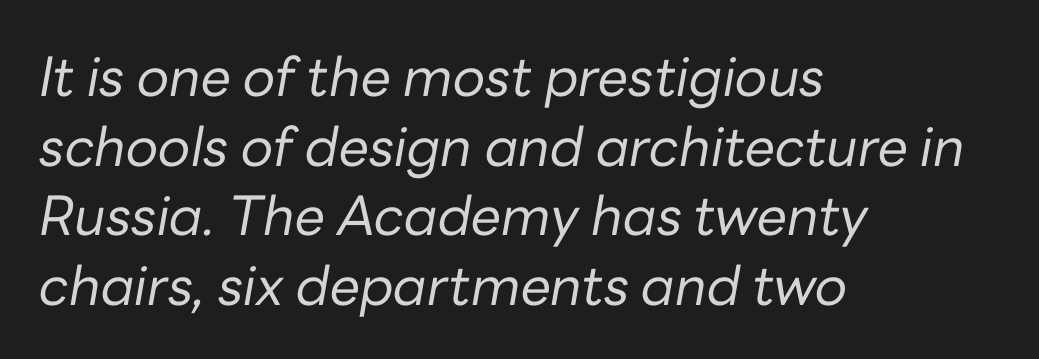
The image shows 54 px regular-weight type, italic (leaning right); set left-aligned, normal line spacing (1.29x), normal letter spacing, not underlined; low stroke contrast and a medium x-height.
